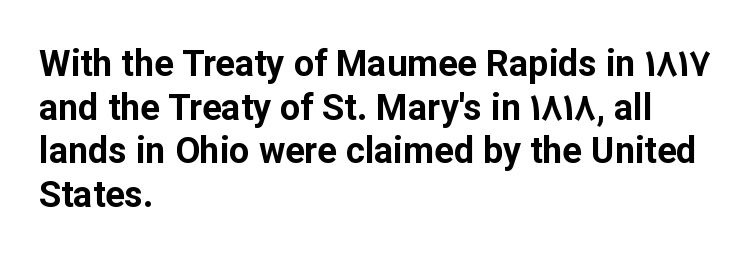
The image shows 36 px bold sans-serif type, upright; set left-aligned, line spacing 1.21x, normal letter spacing, not underlined; low stroke contrast and a medium x-height.
